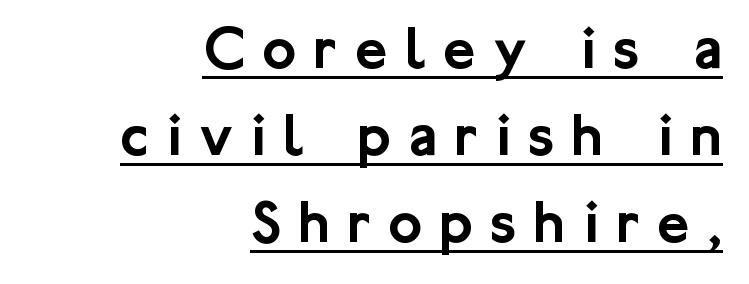
{"serif": "no", "italic": "no", "width": "normal", "stroke_contrast": "low", "x_height": "medium", "monospaced": "no", "underline": "yes", "align": "right", "line_spacing": "normal", "line_spacing_ratio": 1.4, "letter_spacing": "wide", "letter_spacing_em": 0.29, "glyph_px": 62}
